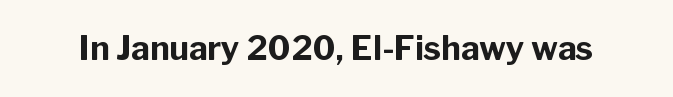
The image shows 33 px bold sans-serif type, upright; set normal letter spacing, not underlined; low stroke contrast and a medium x-height.
